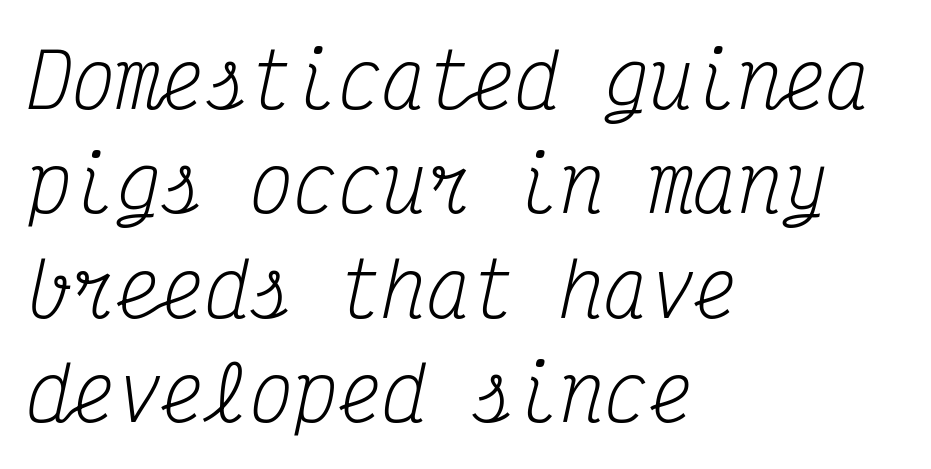
Q: Is the text bold? A: No.
Q: Is the text italic (slanted)? A: Yes, it leans right by about 12 degrees.
Q: Is the typeface a serif or a sans-serif typeface? A: Serif.
Q: Is the text underlined? A: No.
Q: How is the paragraph aligned? A: Left-aligned.
Q: Is the spacing between letters normal or unusually wide? A: Normal.
Q: Is the spacing between lines tight, normal or loose? A: Normal.
Q: Width (condensed, normal, or wide)? A: Condensed.
Q: Stroke contrast? A: Medium.
Q: x-height? A: Medium.
Q: Monospaced? A: Yes.
